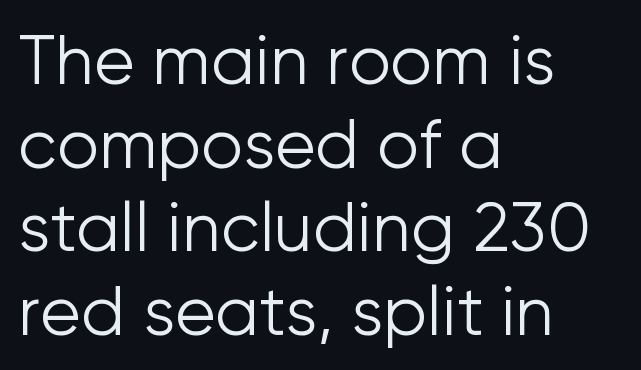
This rendering uses left alignment, leaving the right contour irregular. Vertical spacing — default. Observe the ordinary spacing: letters are neighbours, not strangers. Notice how the stems are strictly vertical — no italics here. Is the type heavy? It reads as light-to-regular instead. Think of a printed novel: that variable character pitch is what you see here.
